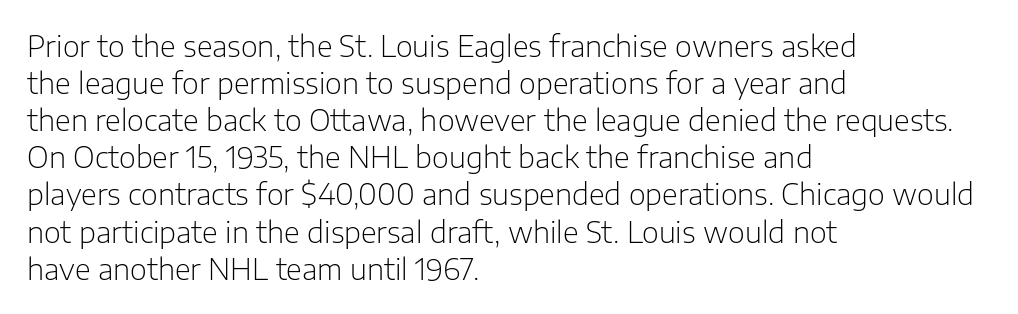
{"serif": "no", "italic": "no", "bold": "no", "weight": "light", "width": "normal", "stroke_contrast": "low", "x_height": "medium", "monospaced": "no", "underline": "no", "align": "left", "line_spacing": "normal", "line_spacing_ratio": 1.28, "letter_spacing": "normal", "letter_spacing_em": 0.0, "glyph_px": 29}
